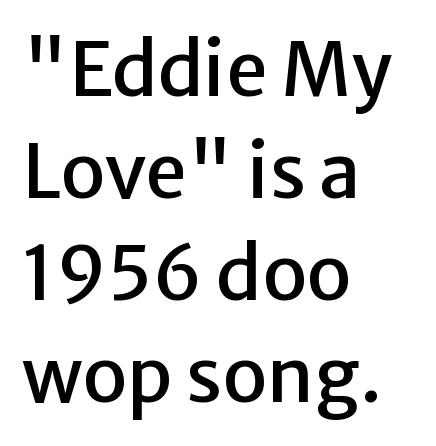
{"serif": "no", "italic": "no", "width": "normal", "stroke_contrast": "low", "x_height": "medium", "monospaced": "no", "underline": "no", "align": "left", "line_spacing": "normal", "line_spacing_ratio": 1.36, "letter_spacing": "normal", "letter_spacing_em": 0.0, "glyph_px": 75}
